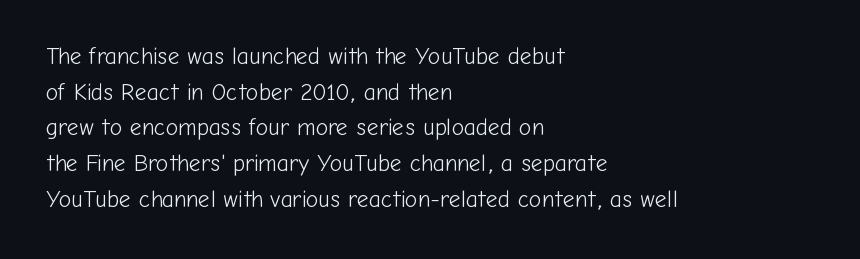
Baseline-to-baseline distance is the conventional proportion of letter height. The passage is arranged the way most books set body copy — flush left. The glyphs are unaccompanied by any horizontal stroke below them. The gaps between neighbouring characters are ordinary and unremarkable.
